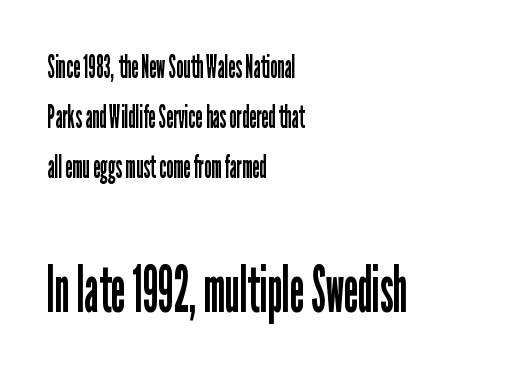
The image shows 65 px regular-weight, condensed sans-serif type, upright; set left-aligned, normal line spacing (1.56x), normal letter spacing, not underlined; the second (bottom) block is 2.03x larger; low stroke contrast and a medium x-height.
